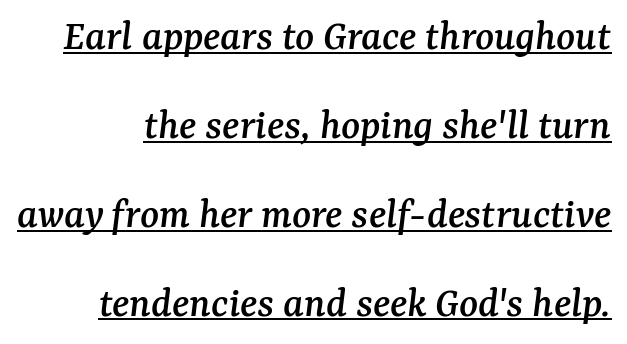
{"serif": "yes", "italic": "yes", "lean": "right", "slant_degrees": 7, "width": "normal", "stroke_contrast": "medium", "x_height": "medium", "monospaced": "no", "underline": "yes", "line_spacing": "loose", "line_spacing_ratio": 2.02, "letter_spacing": "normal", "letter_spacing_em": 0.0, "glyph_px": 44}
